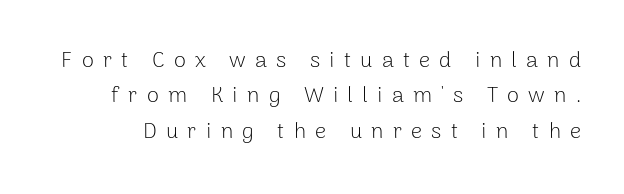
Q: Is the text bold? A: No.
Q: Is the text italic (slanted)? A: No, it is upright.
Q: Is the text underlined? A: No.
Q: Is the spacing between letters normal or unusually wide? A: Unusually wide.
Q: Is the spacing between lines tight, normal or loose? A: Normal.
